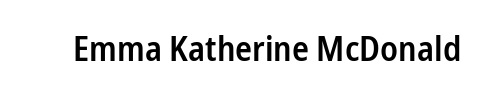
Each letter's strokes conclude bluntly, with no projecting serifs. The axis of the letterforms is exactly vertical. How are the letters spaced? Ordinarily, with no added tracking. Spacing verdict: proportional, widths tailored to each character. Typesetter's note: demi weight, one step under bold. The zone under the glyphs is completely vacant.
